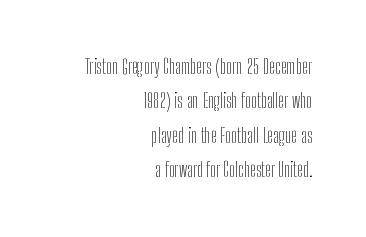
Q: Is the text bold? A: No.
Q: Is the text italic (slanted)? A: No, it is upright.
Q: Is the text underlined? A: No.
Q: How is the paragraph aligned? A: Right-aligned.
Q: Is the spacing between letters normal or unusually wide? A: Normal.
